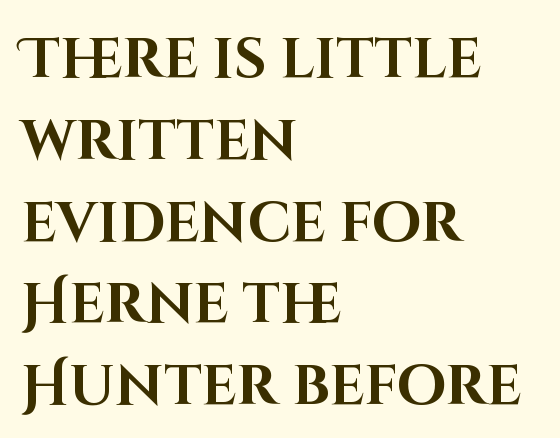
{"serif": "no", "italic": "no", "bold": "yes", "weight": "bold", "width": "normal", "stroke_contrast": "high", "x_height": "large", "monospaced": "no", "underline": "no", "align": "left", "line_spacing": "normal", "line_spacing_ratio": 1.46, "letter_spacing": "normal", "letter_spacing_em": 0.0, "glyph_px": 56}
